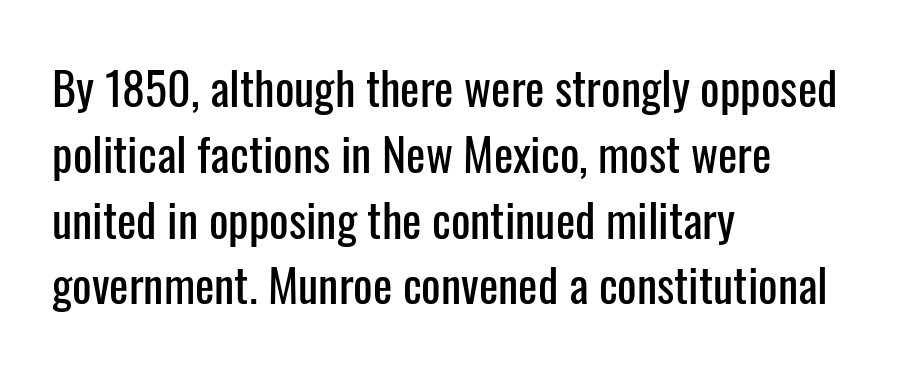
The image shows 46 px condensed sans-serif type, upright; set left-aligned, normal line spacing (1.43x), normal letter spacing, not underlined; low stroke contrast and a medium x-height.
